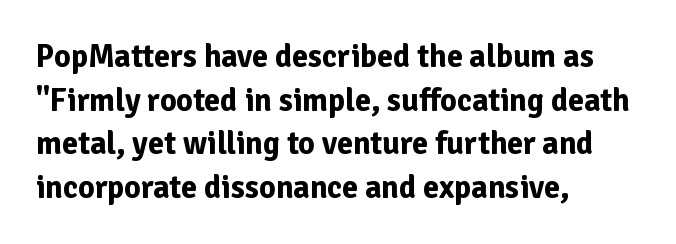
{"serif": "no", "italic": "no", "bold": "yes", "weight": "bold", "width": "normal", "stroke_contrast": "low", "x_height": "medium", "monospaced": "no", "underline": "no", "align": "left", "line_spacing": "normal", "line_spacing_ratio": 1.36, "letter_spacing": "normal", "letter_spacing_em": 0.0, "glyph_px": 32}
